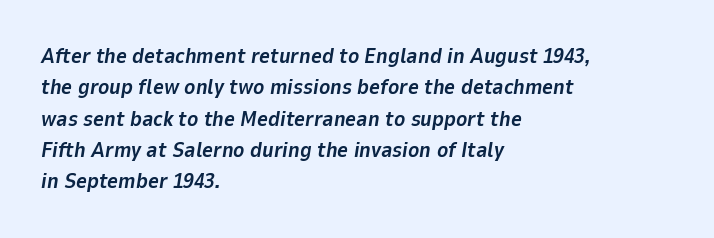
The image shows 21 px bold type, italic (leaning right); set left-aligned, normal line spacing (1.49x), normal letter spacing, not underlined.
